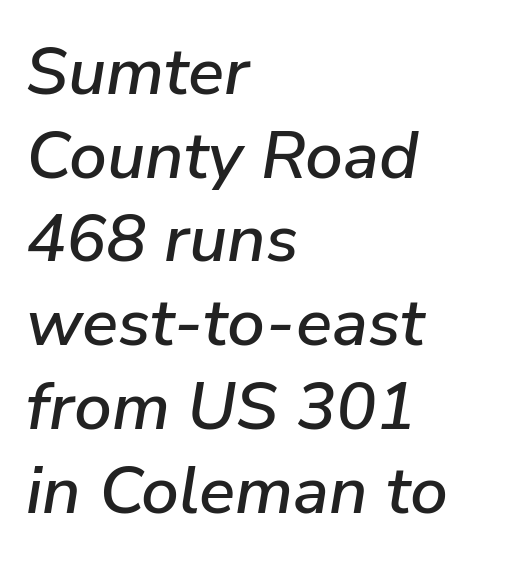
Q: Is the text italic (slanted)? A: Yes, it leans right by about 9 degrees.
Q: Is the text underlined? A: No.
Q: How is the paragraph aligned? A: Left-aligned.
Q: Is the spacing between letters normal or unusually wide? A: Normal.
Q: Is the spacing between lines tight, normal or loose? A: Normal.
Q: Width (condensed, normal, or wide)? A: Normal.
Q: Stroke contrast? A: Low.
Q: x-height? A: Medium.
Q: Monospaced? A: No.
